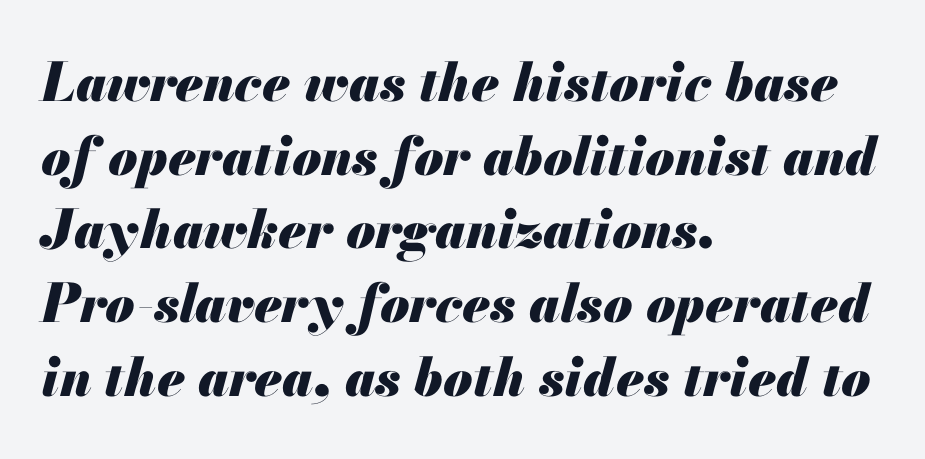
Designer's note — italics engaged. The block of text has a typical density, with ordinary space between rows. Rule under the text: the space is simply empty. The rendering keeps characters at their native spacing. Left-aligned paragraph, ragged on the right. A dark, heavy texture on the line: the type is bold.
